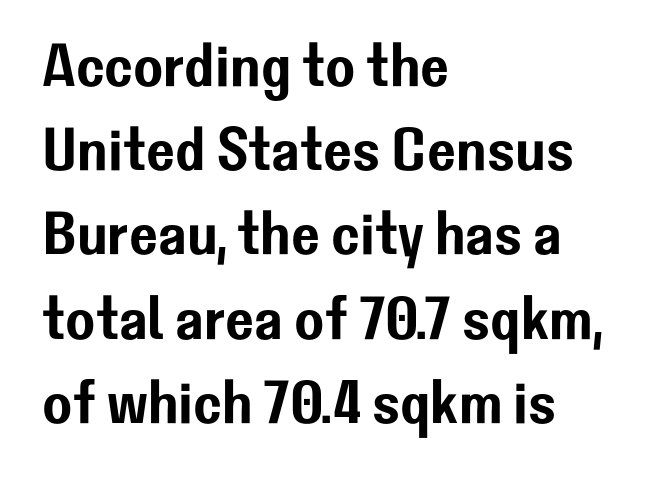
Q: Is the text italic (slanted)? A: No, it is upright.
Q: Is the typeface a serif or a sans-serif typeface? A: Sans-serif.
Q: Is the text underlined? A: No.
Q: How is the paragraph aligned? A: Left-aligned.
Q: Is the spacing between letters normal or unusually wide? A: Normal.
Q: Is the spacing between lines tight, normal or loose? A: Normal.
Q: Width (condensed, normal, or wide)? A: Normal.
Q: Stroke contrast? A: Low.
Q: x-height? A: Medium.
Q: Monospaced? A: No.
